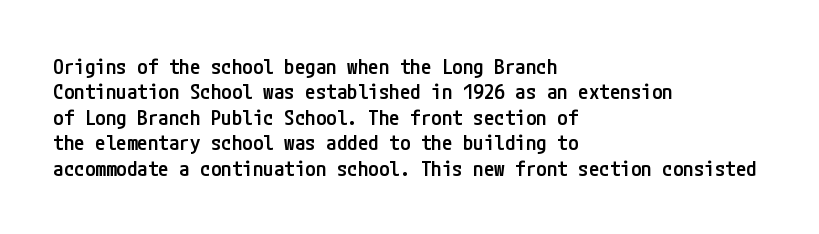
{"italic": "no", "bold": "semi", "underline": "no", "align": "left", "line_spacing_ratio": 1.21, "letter_spacing": "normal", "letter_spacing_em": 0.0, "glyph_px": 21}
